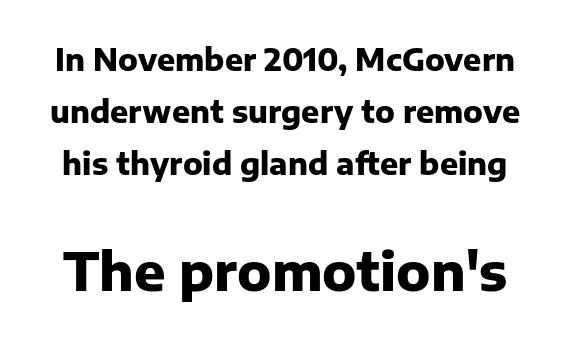
The image shows 52 px heavy sans-serif type, upright; set line spacing 1.73x, normal letter spacing, not underlined; the second (bottom) block is 1.73x larger; low stroke contrast and a medium x-height.
